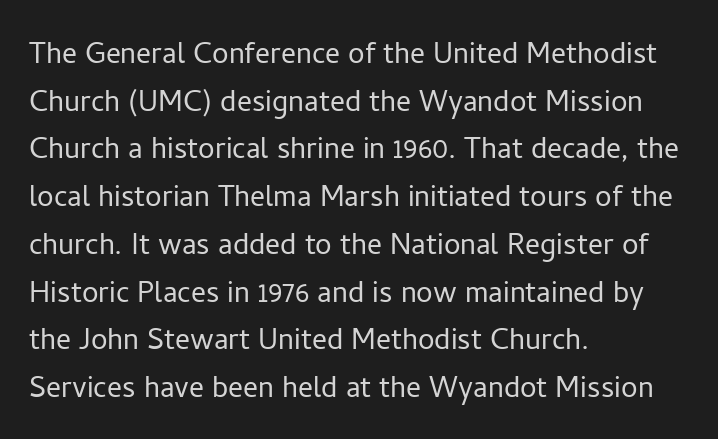
{"serif": "no", "italic": "no", "bold": "no", "weight": "light", "width": "normal", "stroke_contrast": "low", "x_height": "medium", "monospaced": "no", "underline": "no", "align": "left", "line_spacing": "normal", "line_spacing_ratio": 1.29, "letter_spacing": "normal", "letter_spacing_em": 0.0, "glyph_px": 37}
